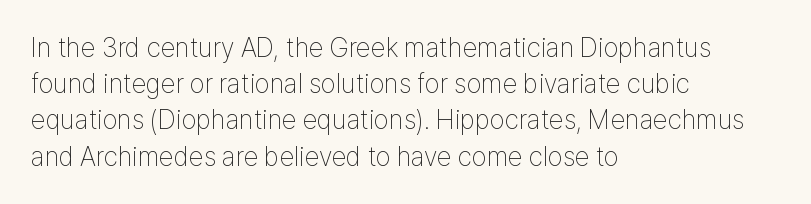
The image shows 27 px text type, upright; set left-aligned, normal line spacing (1.34x), normal letter spacing, not underlined.
